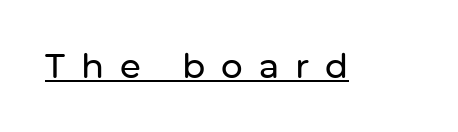
{"serif": "no", "italic": "no", "width": "normal", "stroke_contrast": "low", "x_height": "medium", "monospaced": "no", "underline": "yes", "letter_spacing": "wide", "letter_spacing_em": 0.47, "glyph_px": 34}
